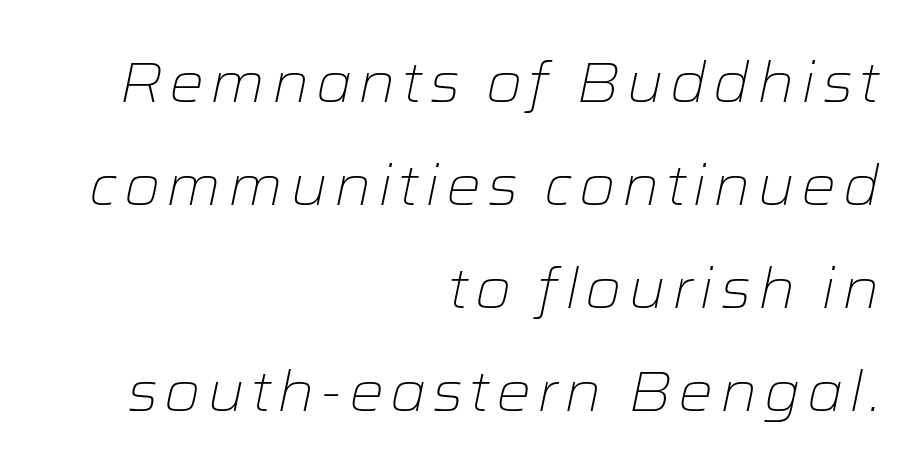
The ragged edge is on the left, which tells us the setting is flush right. The face used here is proportionally spaced, like ordinary book or web type. Honestly, there is no underline to notice here at all. Is this a heavy cut? Hardly; it is regular or lighter.
